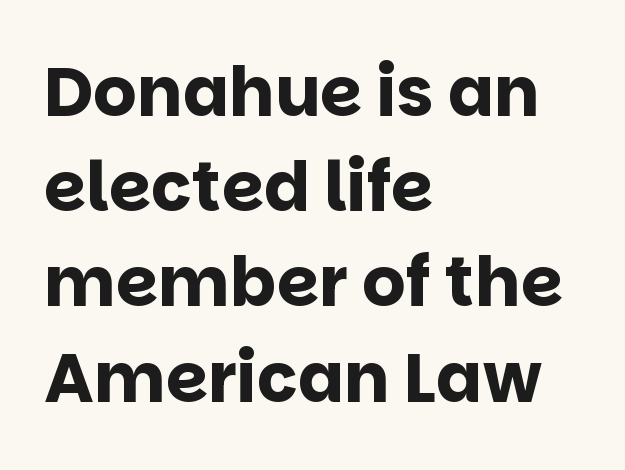
How would I describe the line gaps? Plain and ordinary. Unmarked baselines from the first word to the last. The type is set solid horizontally, with unmodified tracking. Characters remain perfectly vertical along every line.
